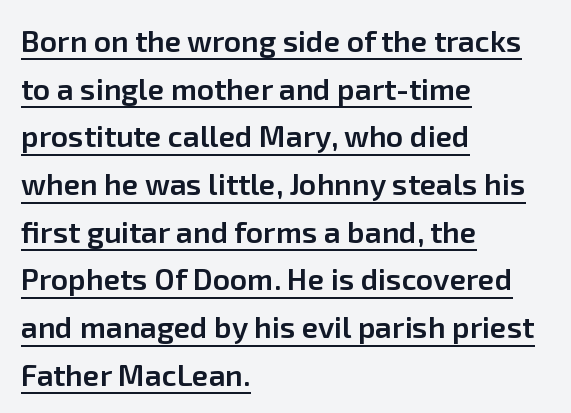
{"serif": "no", "italic": "no", "bold": "semi", "weight": "semibold", "width": "normal", "stroke_contrast": "low", "x_height": "medium", "monospaced": "no", "underline": "yes", "align": "left", "line_spacing": "normal", "line_spacing_ratio": 1.59, "letter_spacing": "normal", "letter_spacing_em": 0.0, "glyph_px": 30}
